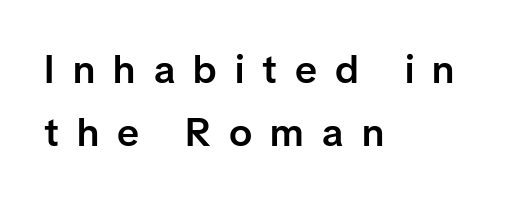
The image shows 39 px semibold sans-serif type, upright; set left-aligned, normal line spacing (1.62x), unusually wide letter spacing (+0.47 em), not underlined; low stroke contrast and a medium x-height.
